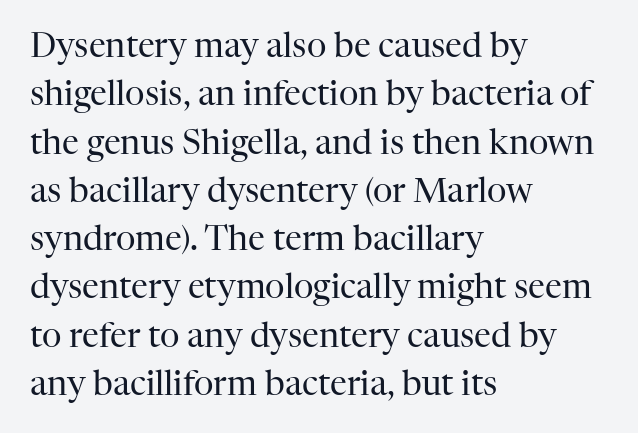
The image shows 34 px regular-weight serif type, upright; set left-aligned, normal line spacing (1.42x), normal letter spacing, not underlined; high stroke contrast and a medium x-height.
